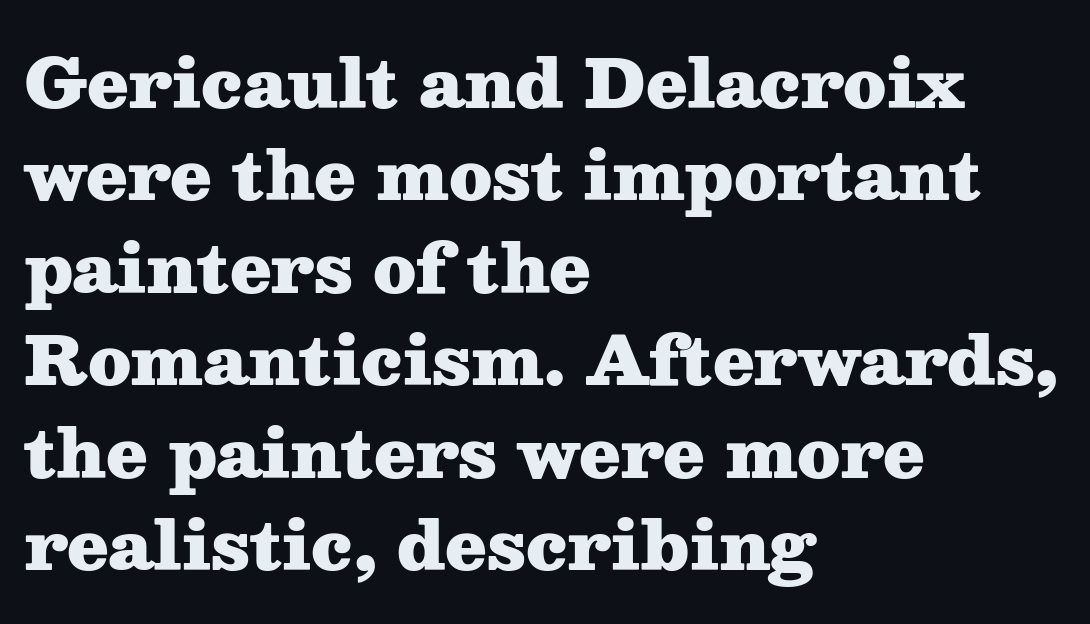
Q: Is the text bold? A: Yes.
Q: Is the text italic (slanted)? A: No, it is upright.
Q: Is the typeface a serif or a sans-serif typeface? A: Serif.
Q: Is the text underlined? A: No.
Q: How is the paragraph aligned? A: Left-aligned.
Q: Is the spacing between letters normal or unusually wide? A: Normal.
Q: Is the spacing between lines tight, normal or loose? A: Normal.
Q: Width (condensed, normal, or wide)? A: Wide.
Q: Stroke contrast? A: Medium.
Q: x-height? A: Medium.
Q: Monospaced? A: No.
